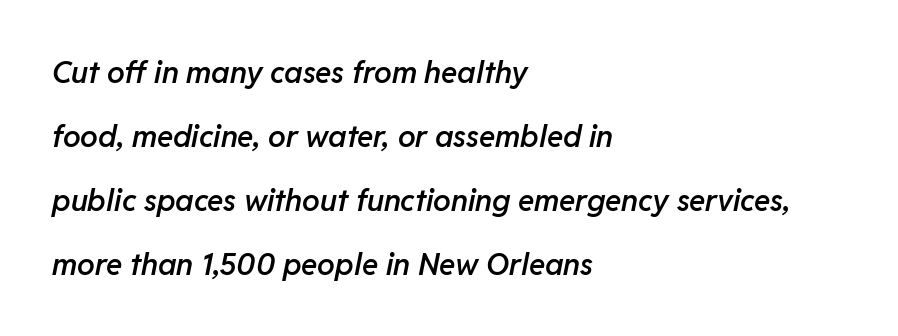
Line beginnings align vertically; line endings do not. Underlining? Definitely not there. Each new line begins a long way beneath the previous one. The rendering applies a slant to the glyphs.
